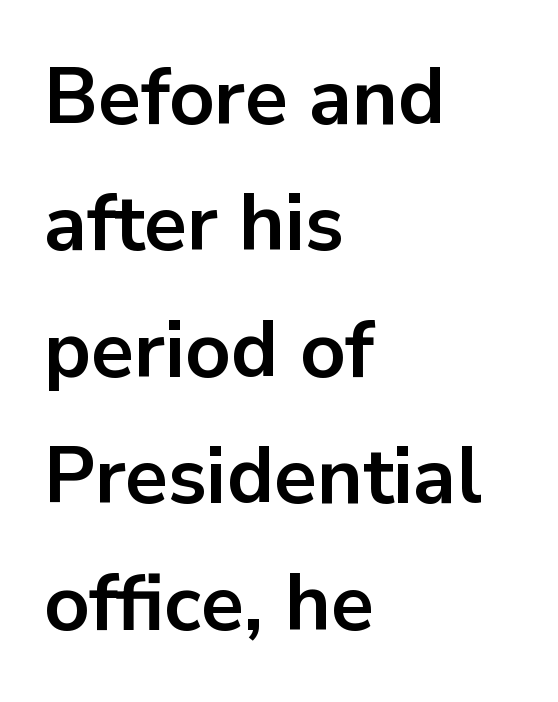
Q: Is the text bold? A: Yes.
Q: Is the text italic (slanted)? A: No, it is upright.
Q: Is the typeface a serif or a sans-serif typeface? A: Sans-serif.
Q: Is the text underlined? A: No.
Q: How is the paragraph aligned? A: Left-aligned.
Q: Is the spacing between letters normal or unusually wide? A: Normal.
Q: Is the spacing between lines tight, normal or loose? A: Normal.
Q: Width (condensed, normal, or wide)? A: Normal.
Q: Stroke contrast? A: Low.
Q: x-height? A: Medium.
Q: Monospaced? A: No.
